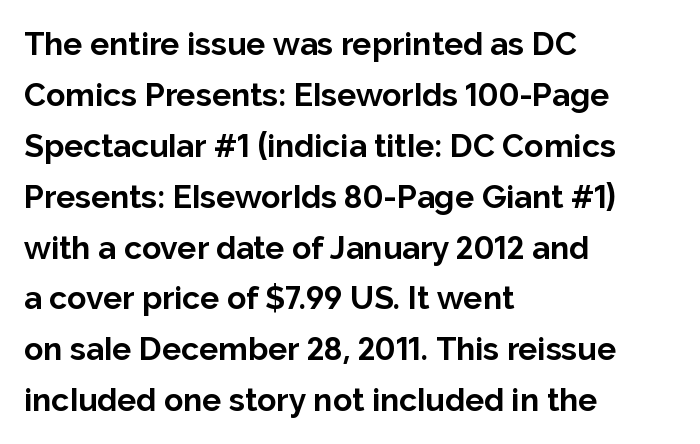
{"serif": "no", "italic": "no", "bold": "yes", "weight": "bold", "width": "normal", "stroke_contrast": "low", "x_height": "medium", "monospaced": "no", "underline": "no", "align": "left", "line_spacing": "normal", "line_spacing_ratio": 1.59, "letter_spacing": "normal", "letter_spacing_em": 0.0, "glyph_px": 32}
